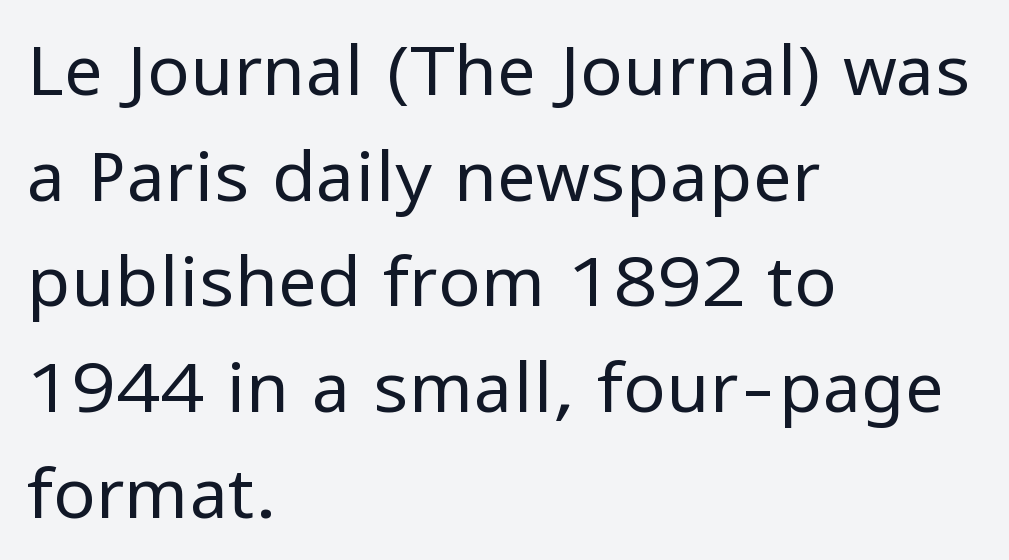
Q: Is the text bold? A: No.
Q: Is the text italic (slanted)? A: No, it is upright.
Q: Is the typeface a serif or a sans-serif typeface? A: Sans-serif.
Q: Is the text underlined? A: No.
Q: How is the paragraph aligned? A: Left-aligned.
Q: Is the spacing between letters normal or unusually wide? A: Normal.
Q: Is the spacing between lines tight, normal or loose? A: Normal.
Q: Width (condensed, normal, or wide)? A: Normal.
Q: Stroke contrast? A: Low.
Q: x-height? A: Medium.
Q: Monospaced? A: No.
